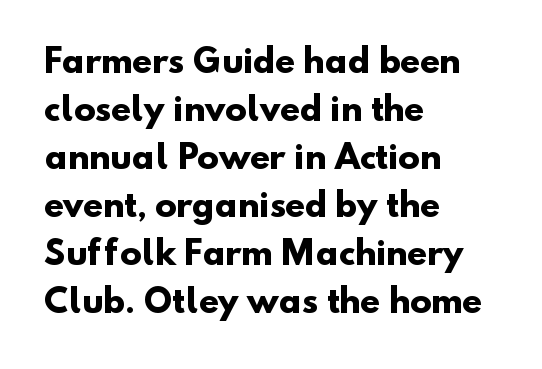
Q: Is the text bold? A: Yes.
Q: Is the typeface a serif or a sans-serif typeface? A: Sans-serif.
Q: Is the text underlined? A: No.
Q: How is the paragraph aligned? A: Left-aligned.
Q: Is the spacing between letters normal or unusually wide? A: Normal.
Q: Is the spacing between lines tight, normal or loose? A: Normal.
Q: Width (condensed, normal, or wide)? A: Normal.
Q: Stroke contrast? A: Low.
Q: x-height? A: Small.
Q: Monospaced? A: No.
